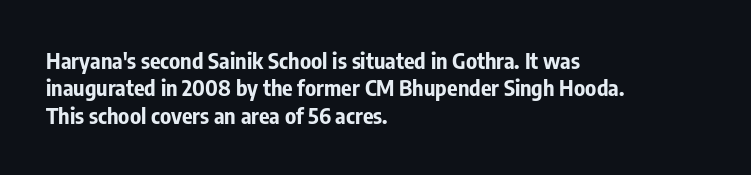
Q: Is the text bold? A: Yes.
Q: Is the text italic (slanted)? A: No, it is upright.
Q: Is the text underlined? A: No.
Q: How is the paragraph aligned? A: Left-aligned.
Q: Is the spacing between letters normal or unusually wide? A: Normal.
Q: Is the spacing between lines tight, normal or loose? A: Normal.
